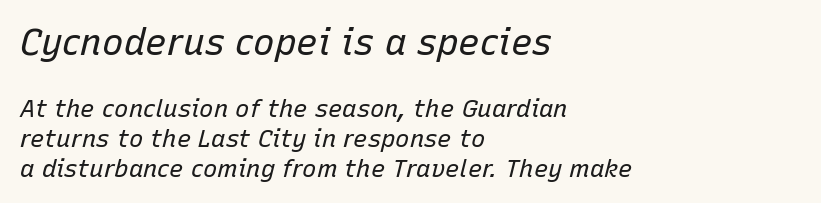
{"italic": "yes", "lean": "right", "slant_degrees": 15, "bold": "no", "weight": "regular", "width": "normal", "stroke_contrast": "low", "x_height": "medium", "monospaced": "no", "underline": "no", "align": "left", "line_spacing": "normal", "line_spacing_ratio": 1.25, "letter_spacing": "normal", "letter_spacing_em": 0.0, "larger_block": "first", "size_ratio": 1.5, "glyph_px": 36}
